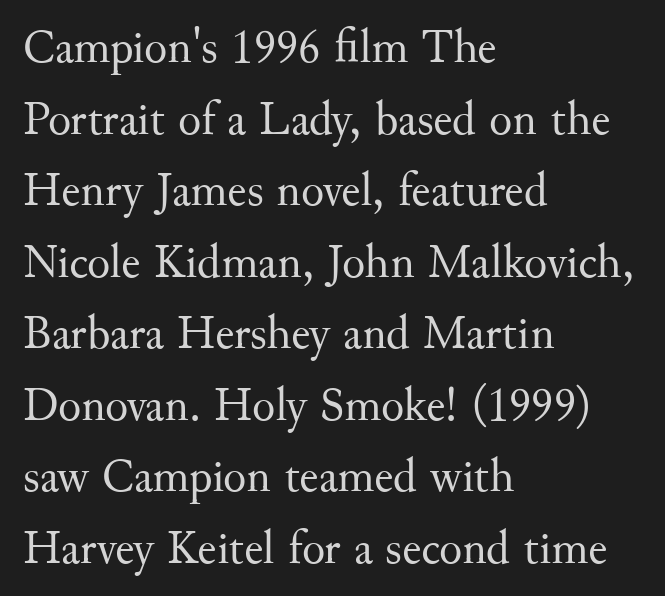
The image shows 48 px regular-weight serif type, upright; set left-aligned, normal line spacing (1.49x), normal letter spacing, not underlined; medium stroke contrast and a small x-height.
